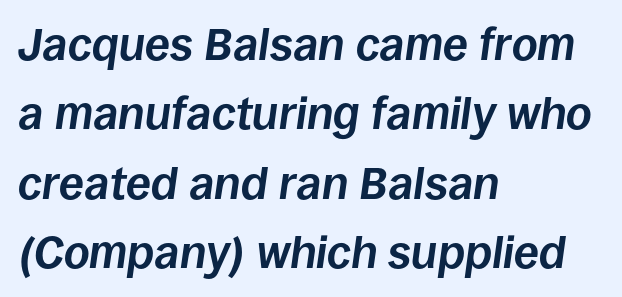
{"italic": "yes", "lean": "right", "slant_degrees": 8, "bold": "yes", "weight": "bold", "width": "normal", "stroke_contrast": "low", "x_height": "large", "monospaced": "no", "underline": "no", "align": "left", "line_spacing": "normal", "line_spacing_ratio": 1.54, "letter_spacing": "normal", "letter_spacing_em": 0.0, "glyph_px": 45}
